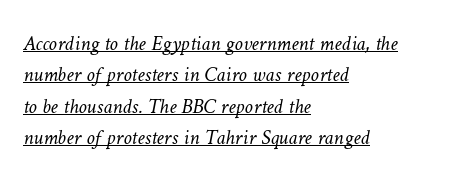
What stands out about the letter spacing? Nothing — it is the standard amount. Quick note: underline on. Heft: none added — not bold. A classic flush-left, rag-right setting is used for this passage. Leading matches the norm, producing a regular column.
